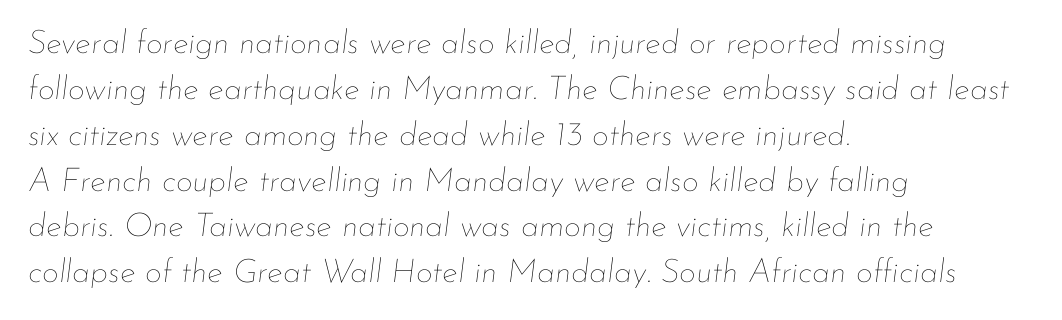
Q: Is the text bold? A: No.
Q: Is the text italic (slanted)? A: Yes, it leans right by about 7 degrees.
Q: Is the text underlined? A: No.
Q: How is the paragraph aligned? A: Left-aligned.
Q: Is the spacing between letters normal or unusually wide? A: Normal.
Q: Is the spacing between lines tight, normal or loose? A: Normal.
Q: Width (condensed, normal, or wide)? A: Normal.
Q: Stroke contrast? A: Low.
Q: x-height? A: Small.
Q: Monospaced? A: No.
